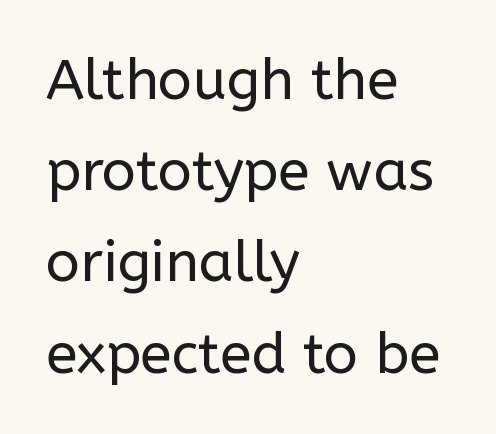
These lines are rendered in a variable-pitch font. Visually the block forms a straight wall on the left and a jagged coastline on the right. Leading matches the norm, producing a regular column. The area under the type is left untouched. No extra tracking has been applied to these lines.
